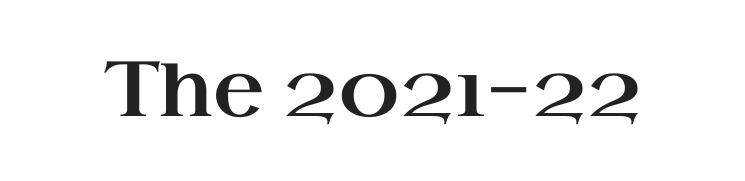
Q: Is the text italic (slanted)? A: No, it is upright.
Q: Is the typeface a serif or a sans-serif typeface? A: Serif.
Q: Is the text underlined? A: No.
Q: Is the spacing between letters normal or unusually wide? A: Normal.
Q: Width (condensed, normal, or wide)? A: Wide.
Q: Stroke contrast? A: High.
Q: x-height? A: Small.
Q: Monospaced? A: No.
